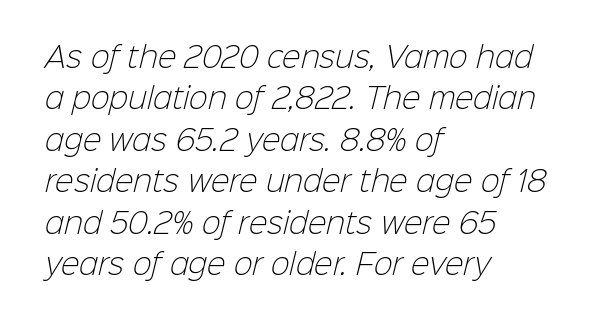
The image shows 28 px light sans-serif type; set left-aligned, normal line spacing (1.48x), normal letter spacing, not underlined; low stroke contrast and a medium x-height.
